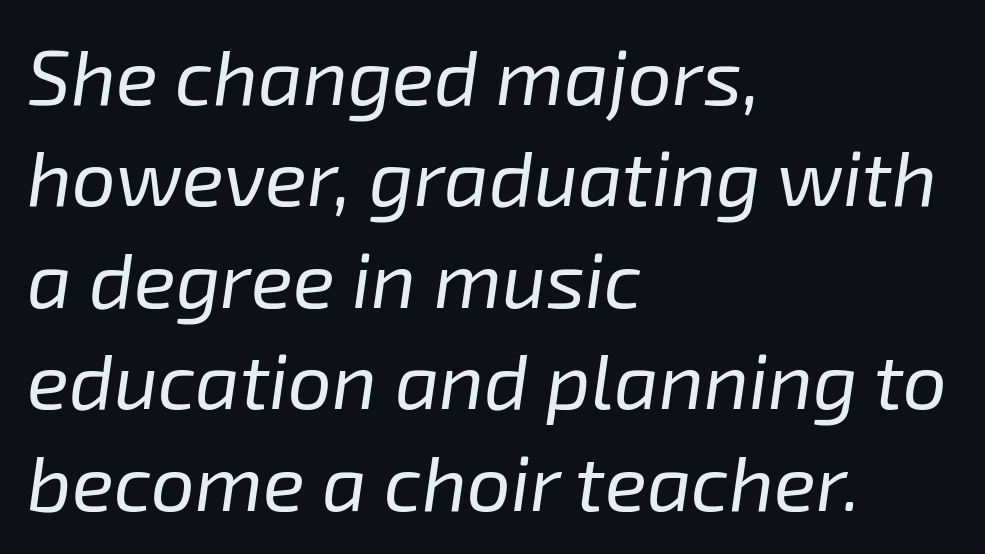
Q: Is the text bold? A: No.
Q: Is the text italic (slanted)? A: Yes, it leans right by about 8 degrees.
Q: Is the text underlined? A: No.
Q: How is the paragraph aligned? A: Left-aligned.
Q: Is the spacing between letters normal or unusually wide? A: Normal.
Q: Is the spacing between lines tight, normal or loose? A: Normal.
Q: Width (condensed, normal, or wide)? A: Normal.
Q: Stroke contrast? A: Low.
Q: x-height? A: Medium.
Q: Monospaced? A: No.
